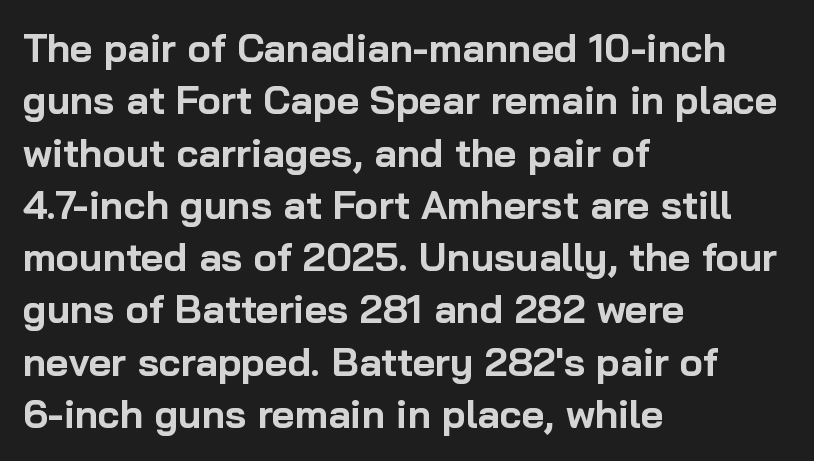
{"serif": "no", "italic": "no", "bold": "yes", "weight": "bold", "width": "normal", "stroke_contrast": "low", "x_height": "medium", "monospaced": "no", "underline": "no", "align": "left", "line_spacing": "normal", "line_spacing_ratio": 1.34, "letter_spacing": "normal", "letter_spacing_em": 0.0, "glyph_px": 39}
